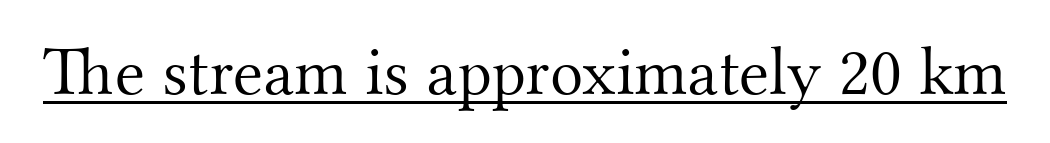
The image shows 69 px light serif type, upright; set normal letter spacing, underlined; medium stroke contrast and a small x-height.
